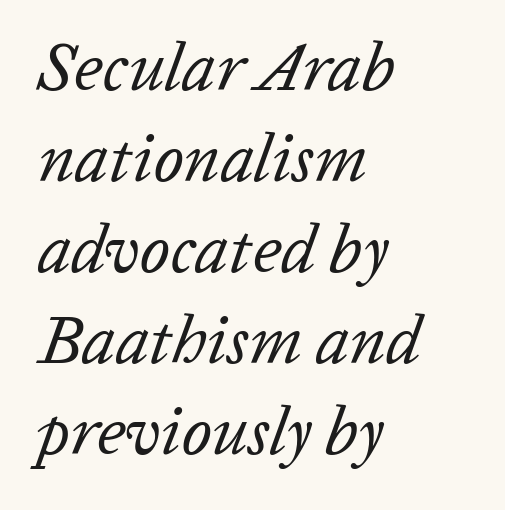
The image shows 68 px regular-weight type, italic (leaning right); set left-aligned, normal line spacing (1.34x), normal letter spacing, not underlined; low stroke contrast and a medium x-height.
